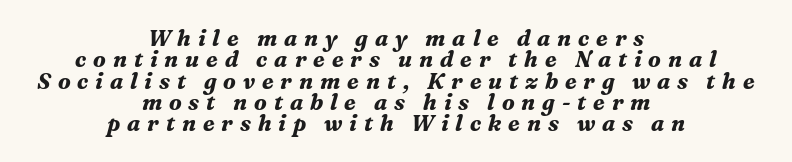
{"italic": "yes", "lean": "right", "slant_degrees": 16, "bold": "yes", "underline": "no", "align": "center", "line_spacing": "tight", "line_spacing_ratio": 0.97, "letter_spacing": "wide", "letter_spacing_em": 0.31, "glyph_px": 22}
